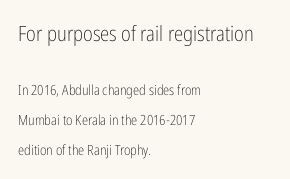
Q: Is the text bold? A: No.
Q: Is the text italic (slanted)? A: No, it is upright.
Q: Is the text underlined? A: No.
Q: How is the paragraph aligned? A: Left-aligned.
Q: Is the spacing between letters normal or unusually wide? A: Normal.
Q: Is the spacing between lines tight, normal or loose? A: Loose.
Q: Which block of text is set in a larger size, the first (top) or the second (bottom)? A: The first (top) one.
